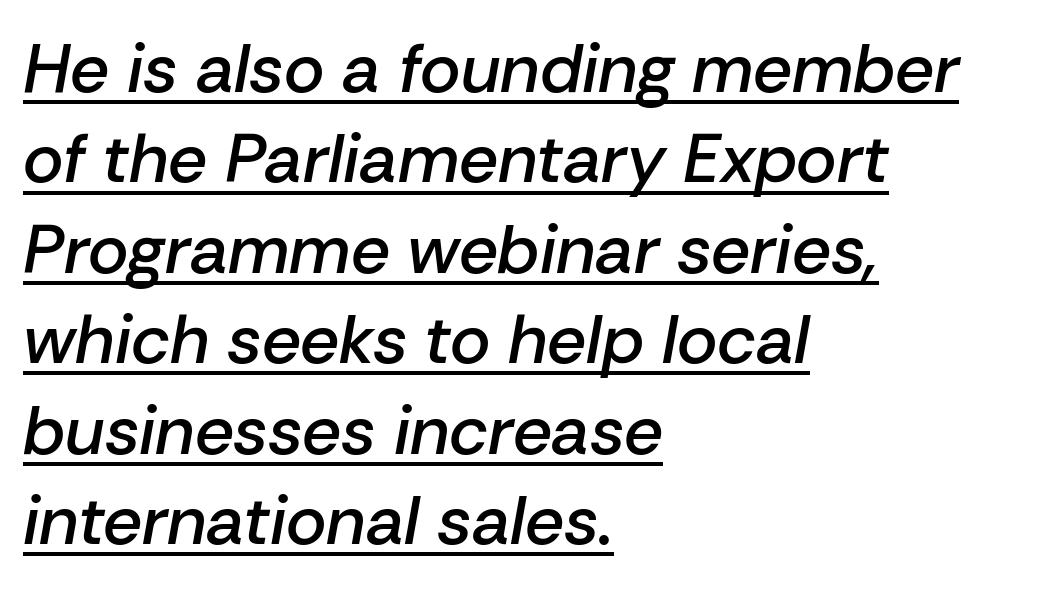
The image shows 69 px semibold type, italic (leaning right); set left-aligned, normal line spacing (1.31x), normal letter spacing, underlined; low stroke contrast and a medium x-height.
